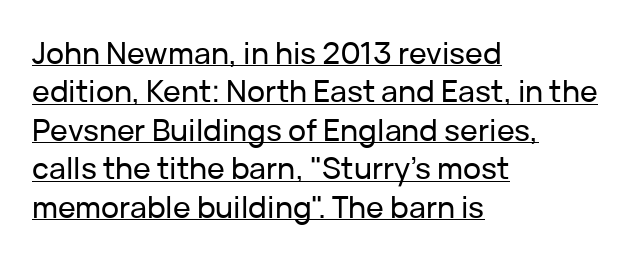
Reading down the column, the eye jumps a familiar distance to each next line. This is underlined copy, the kind a proofreader might mark for attention. The horizontal fit of the characters is conventional and even. The designer went with a sans here, leaving each stem footless.
